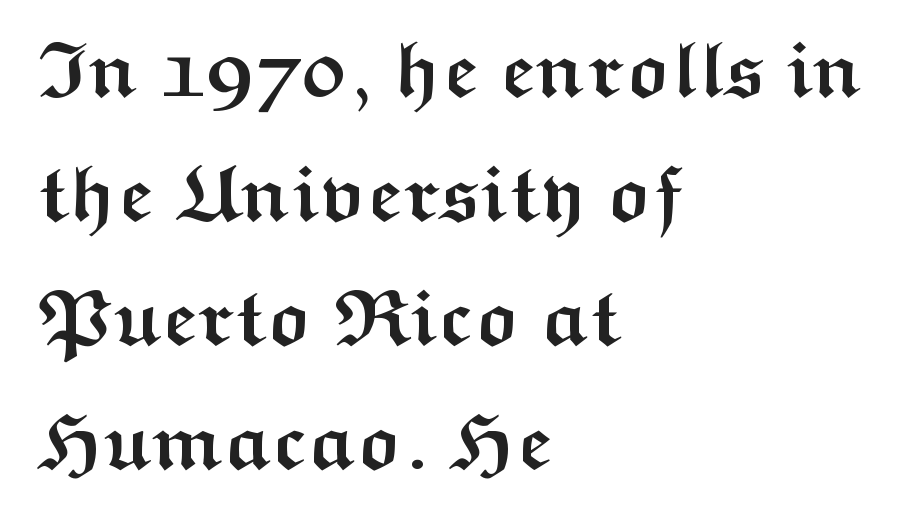
{"serif": "no", "italic": "no", "bold": "yes", "weight": "semibold", "width": "wide", "stroke_contrast": "medium", "x_height": "medium", "monospaced": "no", "underline": "no", "align": "left", "line_spacing": "normal", "line_spacing_ratio": 1.57, "letter_spacing": "normal", "letter_spacing_em": 0.0, "glyph_px": 79}
